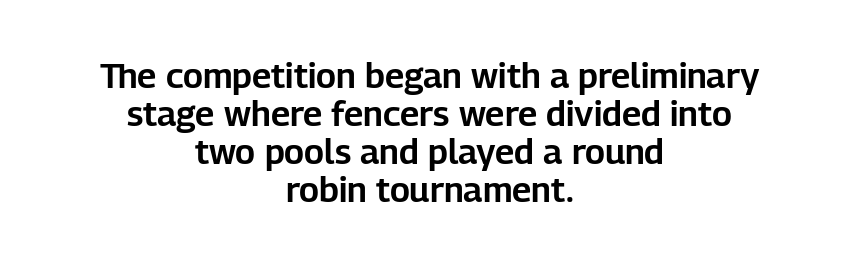
The image shows 35 px sans-serif type, upright; set centered, tight line spacing (1.09x), normal letter spacing, not underlined; low stroke contrast and a medium x-height.
